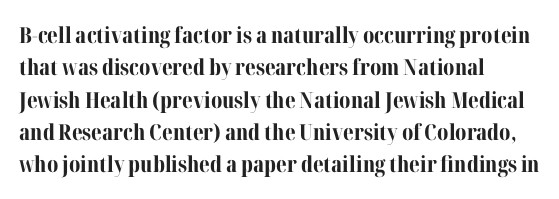
Q: Is the text bold? A: Yes.
Q: Is the text italic (slanted)? A: No, it is upright.
Q: Is the text underlined? A: No.
Q: How is the paragraph aligned? A: Left-aligned.
Q: Is the spacing between letters normal or unusually wide? A: Normal.
Q: Is the spacing between lines tight, normal or loose? A: Normal.
